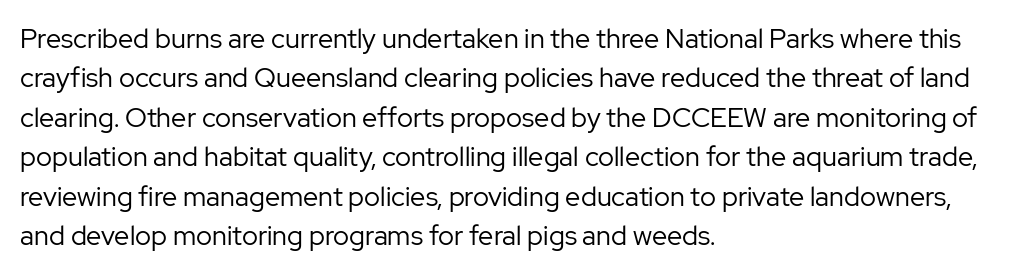
The image shows 27 px text type, upright; set left-aligned, normal line spacing (1.46x), normal letter spacing, not underlined.
